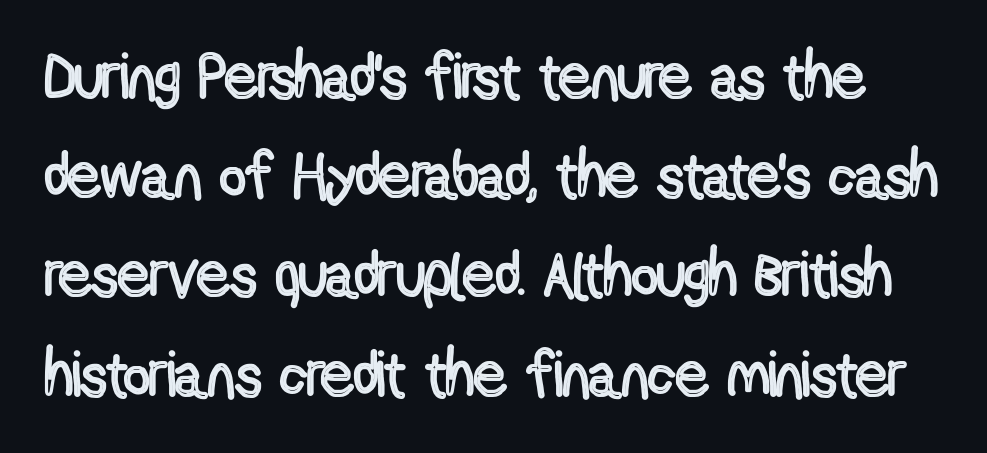
{"italic": "no", "width": "condensed", "x_height": "medium", "monospaced": "no", "underline": "no", "line_spacing": "normal", "line_spacing_ratio": 1.55, "letter_spacing": "normal", "letter_spacing_em": 0.0, "glyph_px": 64}
